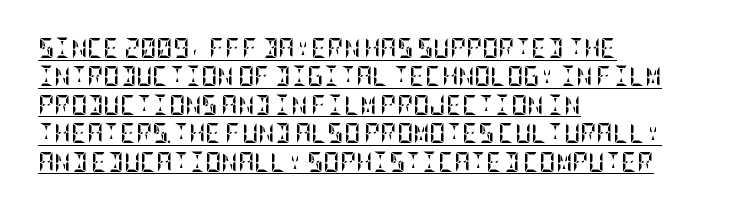
{"italic": "no", "bold": "yes", "underline": "yes", "align": "left", "line_spacing": "normal", "line_spacing_ratio": 1.42, "letter_spacing": "normal", "letter_spacing_em": 0.0, "glyph_px": 20}
